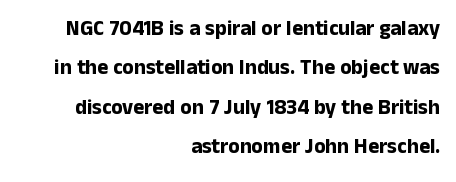
How heavy is the stroke? Heavy — this is a bold. Decoration check: the copy has no underline. Every row of glyphs terminates at an identical x-position on the right. Do the letters lean? They stand straight.
